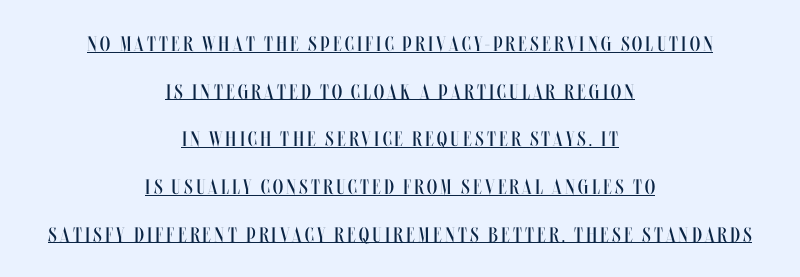
Stems here are at most as thick as an everyday book face. Decoration check: the copy is underlined. This rendering uses center alignment, leaving both contours irregular but symmetric. Vertical spacing — loose. The font's upright variant was chosen for this text.
